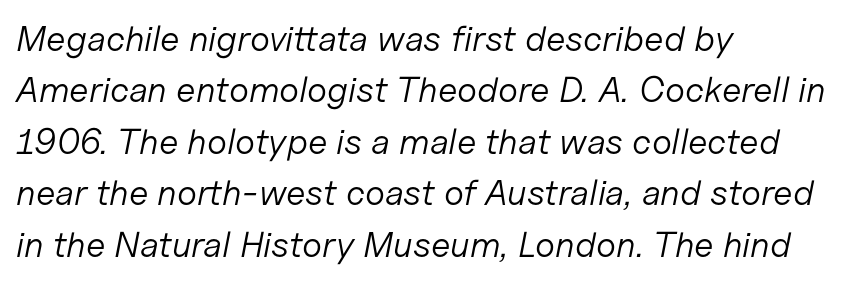
What's the leading like? Ordinary, nothing unusual. The gaps between neighbouring characters are ordinary and unremarkable. The font's italic variant was chosen for this text. Line starts are locked; line ends wander. This sample has the flowing, uneven cadence of proportional lettering.
